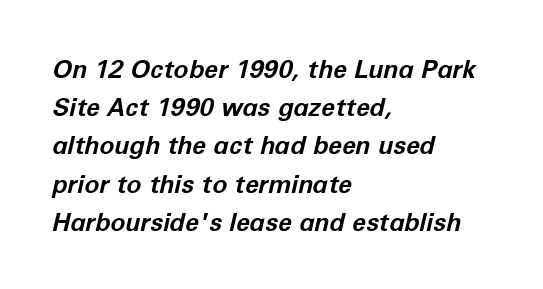
The image shows 25 px bold type, italic (leaning right); set left-aligned, normal line spacing (1.53x), normal letter spacing, not underlined.
